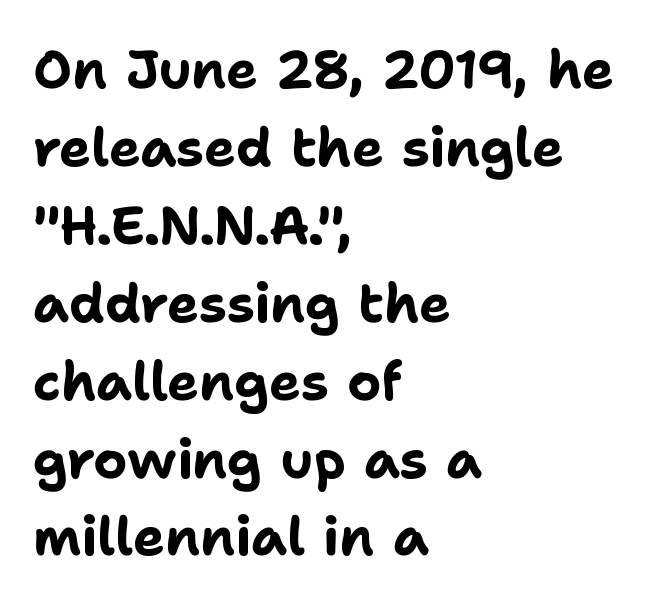
The space beneath each line is pristine and unruled. This block has exactly the height ordinary leading produces. These lines were composed using upright roman letters. You could not count columns in this text — the font is proportionally spaced. The rendering anchors every line to the left-hand side.
